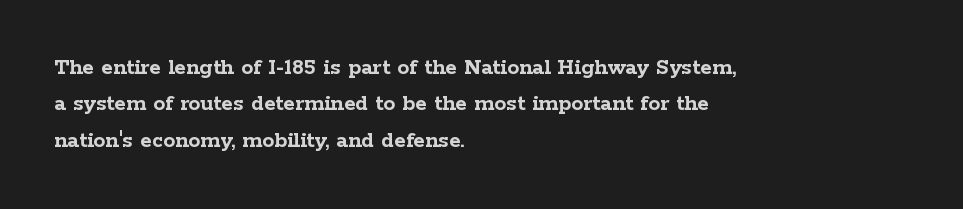
Q: Is the text bold? A: Yes.
Q: Is the text italic (slanted)? A: No, it is upright.
Q: Is the text underlined? A: No.
Q: How is the paragraph aligned? A: Left-aligned.
Q: Is the spacing between letters normal or unusually wide? A: Normal.
Q: Is the spacing between lines tight, normal or loose? A: Normal.
